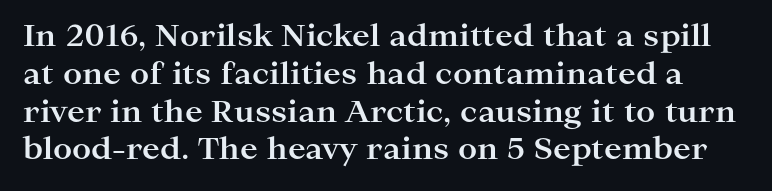
The image shows 30 px bold, wide serif type, upright; set normal line spacing (1.26x), normal letter spacing, not underlined; high stroke contrast and a medium x-height.
